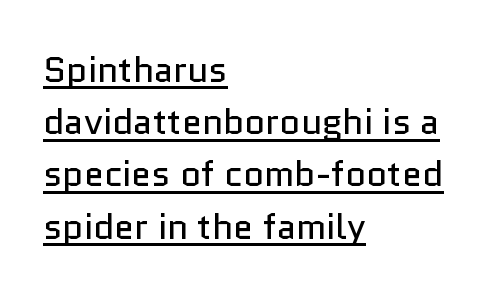
Q: Is the text bold? A: No.
Q: Is the text italic (slanted)? A: No, it is upright.
Q: Is the typeface a serif or a sans-serif typeface? A: Sans-serif.
Q: Is the text underlined? A: Yes.
Q: How is the paragraph aligned? A: Left-aligned.
Q: Is the spacing between letters normal or unusually wide? A: Normal.
Q: Is the spacing between lines tight, normal or loose? A: Normal.
Q: Width (condensed, normal, or wide)? A: Normal.
Q: Stroke contrast? A: Low.
Q: x-height? A: Medium.
Q: Monospaced? A: No.
